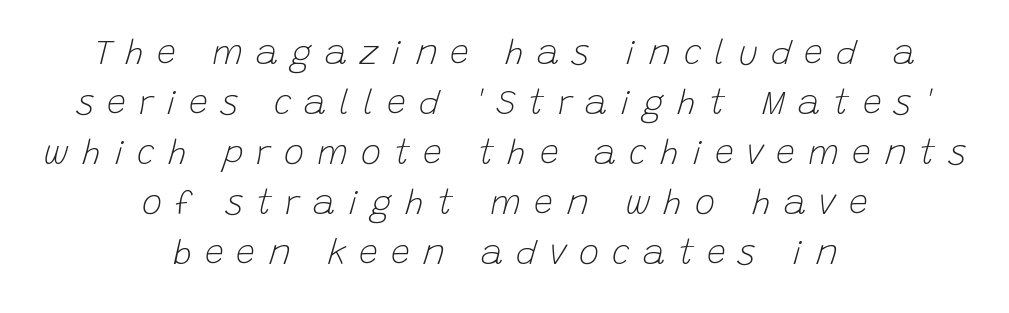
The image shows 34 px light type, italic (leaning right); set centered, normal line spacing (1.47x), unusually wide letter spacing (+0.38 em), not underlined; low stroke contrast and a large x-height.
